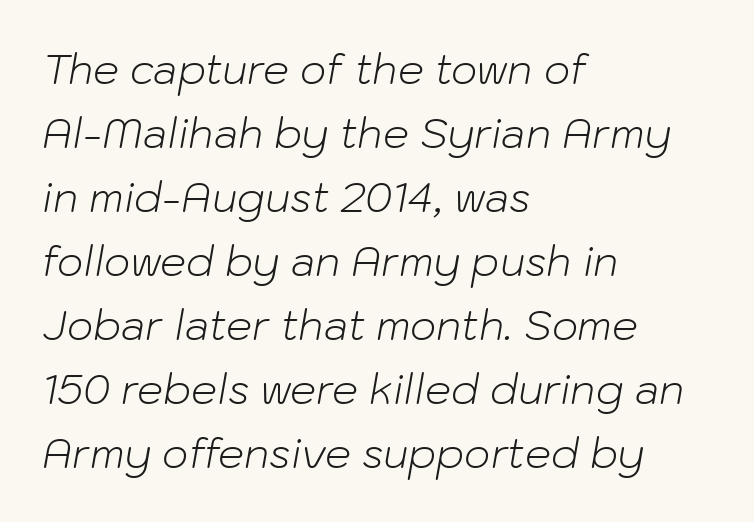
The image shows 41 px light type, italic (leaning right); set left-aligned, normal line spacing (1.56x), normal letter spacing, not underlined; low stroke contrast and a medium x-height.
